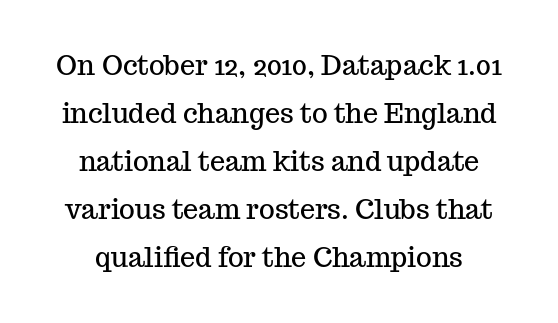
Q: Is the text italic (slanted)? A: No, it is upright.
Q: Is the text underlined? A: No.
Q: Is the spacing between letters normal or unusually wide? A: Normal.
